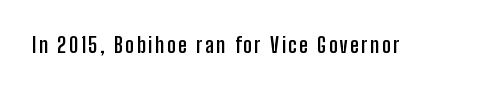
{"italic": "no", "bold": "yes", "underline": "no", "glyph_px": 21}
